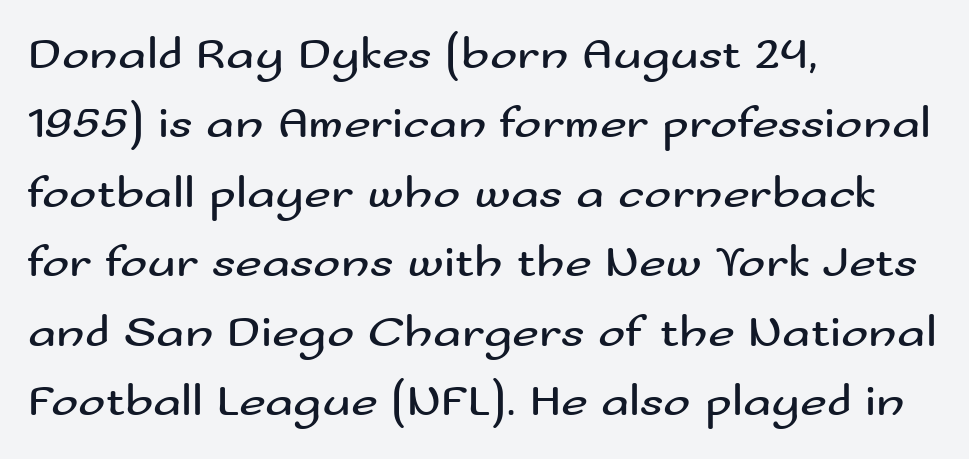
Q: Is the text bold? A: No.
Q: Is the text italic (slanted)? A: No, it is upright.
Q: Is the typeface a serif or a sans-serif typeface? A: Sans-serif.
Q: Is the text underlined? A: No.
Q: How is the paragraph aligned? A: Left-aligned.
Q: Is the spacing between letters normal or unusually wide? A: Normal.
Q: Is the spacing between lines tight, normal or loose? A: Normal.
Q: Width (condensed, normal, or wide)? A: Wide.
Q: Stroke contrast? A: Medium.
Q: x-height? A: Small.
Q: Monospaced? A: No.
